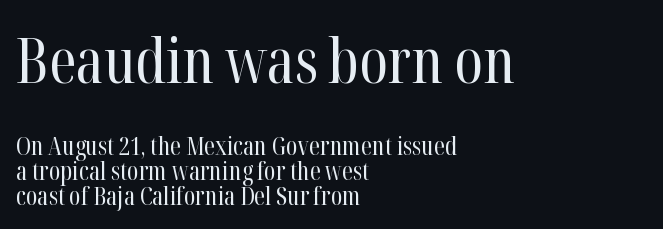
The image shows 62 px regular-weight, condensed serif type, upright; set left-aligned, tight line spacing (1.0x), normal letter spacing, not underlined; the first (top) block is 2.48x larger; high stroke contrast and a medium x-height.
